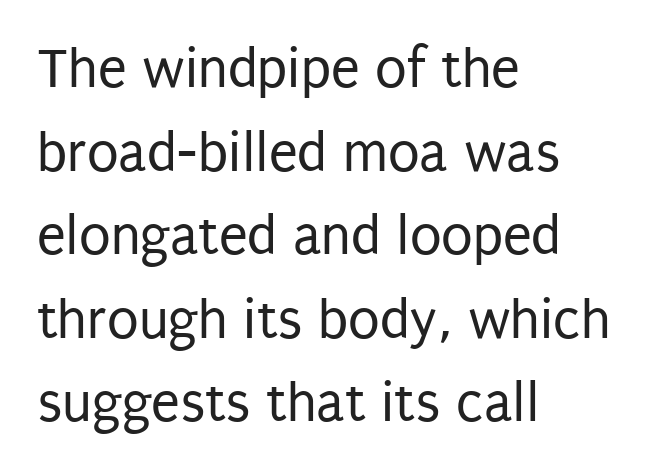
The foot of each line stays bare and open. Typographically, this falls in the sans-serif category. Stems and bowls with no extra thickness — not bold. These lines sit exactly where default settings would place them. The letters sit at their default tracking, neither squeezed nor spread. The text block is weighted toward the left margin, trailing off unevenly rightward.
